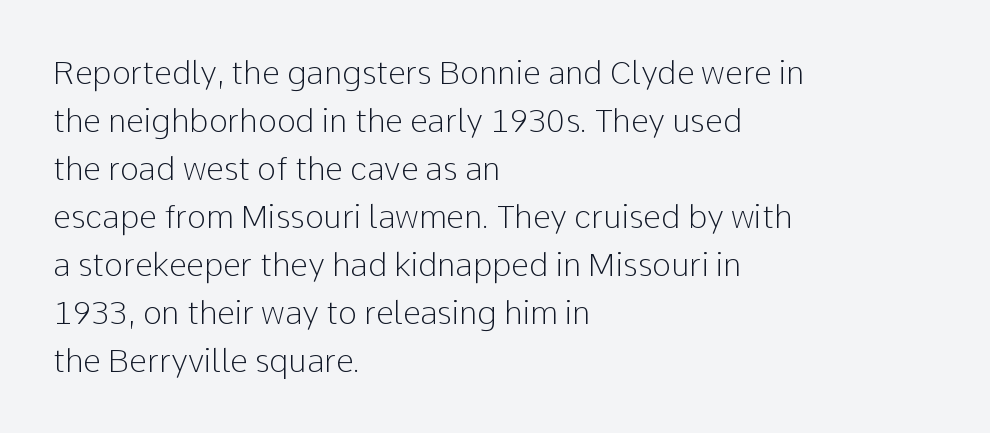
The image shows 32 px light sans-serif type, upright; set left-aligned, normal line spacing (1.5x), normal letter spacing, not underlined; low stroke contrast and a medium x-height.
